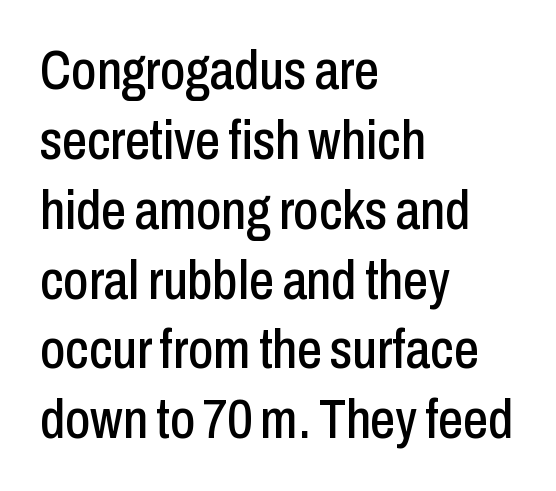
Q: Is the text italic (slanted)? A: No, it is upright.
Q: Is the typeface a serif or a sans-serif typeface? A: Sans-serif.
Q: Is the text underlined? A: No.
Q: How is the paragraph aligned? A: Left-aligned.
Q: Is the spacing between letters normal or unusually wide? A: Normal.
Q: Is the spacing between lines tight, normal or loose? A: Normal.
Q: Width (condensed, normal, or wide)? A: Condensed.
Q: Stroke contrast? A: Low.
Q: x-height? A: Medium.
Q: Monospaced? A: No.
